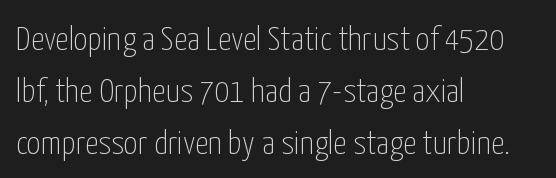
Q: Is the text bold? A: No.
Q: Is the text italic (slanted)? A: No, it is upright.
Q: Is the typeface a serif or a sans-serif typeface? A: Sans-serif.
Q: Is the text underlined? A: No.
Q: How is the paragraph aligned? A: Left-aligned.
Q: Is the spacing between letters normal or unusually wide? A: Normal.
Q: Is the spacing between lines tight, normal or loose? A: Normal.
Q: Width (condensed, normal, or wide)? A: Condensed.
Q: Stroke contrast? A: Low.
Q: x-height? A: Medium.
Q: Monospaced? A: No.
